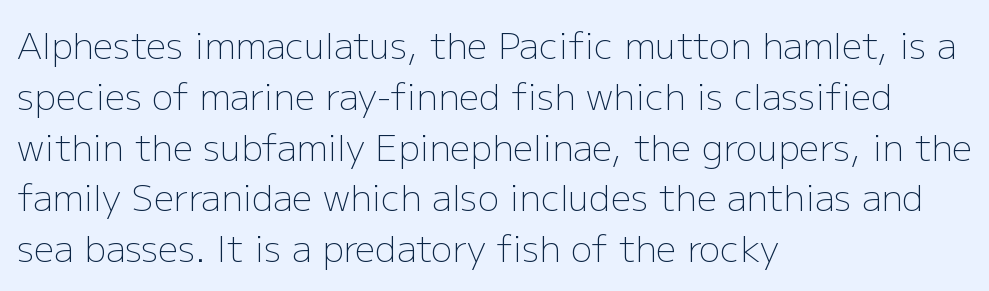
{"serif": "no", "italic": "no", "bold": "no", "weight": "light", "width": "normal", "stroke_contrast": "low", "x_height": "medium", "monospaced": "no", "underline": "no", "align": "left", "line_spacing": "normal", "line_spacing_ratio": 1.41, "letter_spacing": "normal", "letter_spacing_em": 0.0, "glyph_px": 36}
